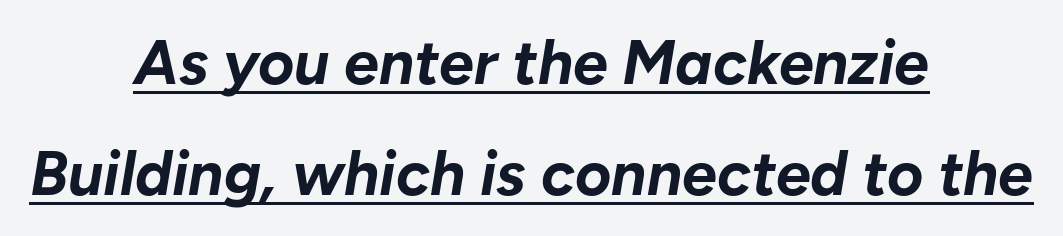
Every character sits at an angle, as italics do. Weight check: bold — yes, fully. Underlined type. Reading down the block, each line starts at a different indent, mirrored at its end. Short note: letters normally spaced.
